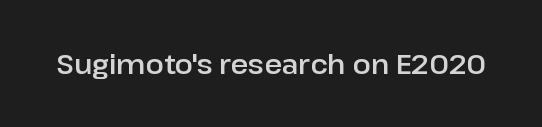
Q: Is the text italic (slanted)? A: No, it is upright.
Q: Is the text underlined? A: No.
Q: Is the spacing between letters normal or unusually wide? A: Normal.
